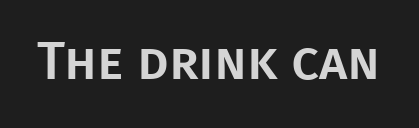
Style check: upright. Think of a printed novel: that variable character pitch is what you see here. Letters rest on an invisible, unmarked baseline. Default kerning and tracking; the words read as compact shapes. The passage shown is typeset with a sans-serif family.
